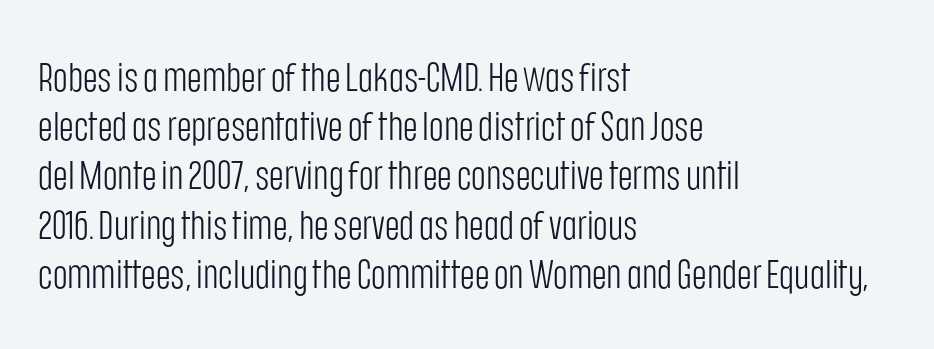
Q: Is the text bold? A: No.
Q: Is the text italic (slanted)? A: No, it is upright.
Q: Is the typeface a serif or a sans-serif typeface? A: Sans-serif.
Q: Is the text underlined? A: No.
Q: How is the paragraph aligned? A: Left-aligned.
Q: Is the spacing between letters normal or unusually wide? A: Normal.
Q: Width (condensed, normal, or wide)? A: Condensed.
Q: Stroke contrast? A: Low.
Q: x-height? A: Large.
Q: Monospaced? A: No.
